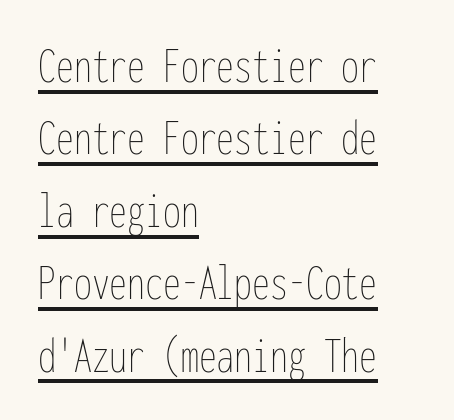
Q: Is the text bold? A: No.
Q: Is the text italic (slanted)? A: No, it is upright.
Q: Is the text underlined? A: Yes.
Q: How is the paragraph aligned? A: Left-aligned.
Q: Is the spacing between letters normal or unusually wide? A: Normal.
Q: Is the spacing between lines tight, normal or loose? A: Normal.
Q: Width (condensed, normal, or wide)? A: Condensed.
Q: Stroke contrast? A: Low.
Q: x-height? A: Medium.
Q: Monospaced? A: Yes.
